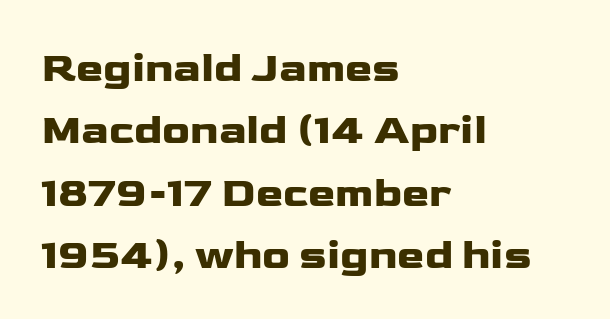
The image shows 41 px wide sans-serif type, upright; set left-aligned, normal line spacing (1.52x), normal letter spacing, not underlined; low stroke contrast and a medium x-height.
